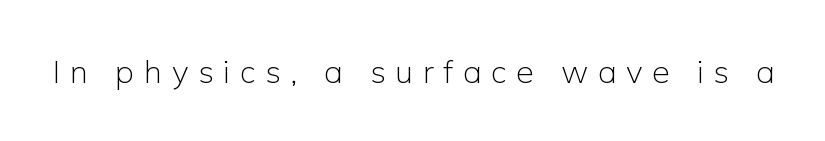
The strip under each line holds only bare page. Stem width sits at or under what a default text font uses. Designer's note — italics off, roman on. In terms of letterspacing, this is a distinctly airy, spread setting.
